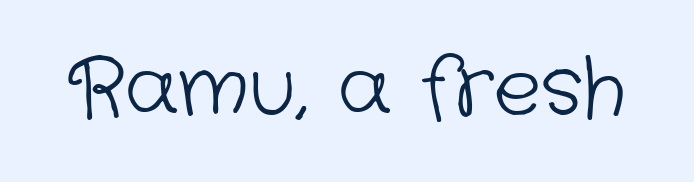
{"serif": "no", "bold": "no", "weight": "light", "width": "normal", "stroke_contrast": "low", "x_height": "medium", "monospaced": "no", "underline": "no", "letter_spacing": "normal", "letter_spacing_em": 0.0, "glyph_px": 80}
